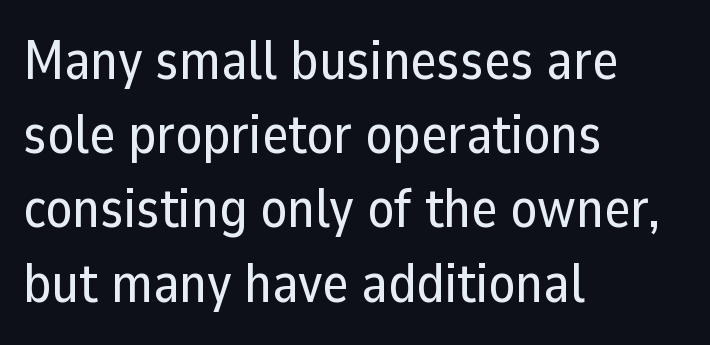
These lines are rendered in a variable-pitch font. The strip under each line holds only bare page. A student would call this left alignment; a typographer would say flush left, rag right. A roman cut, with each character standing at attention. Spacing between characters is what you'd get straight out of the box. The rendering shows plain stroke endings on the letterforms — a sans-serif design.
